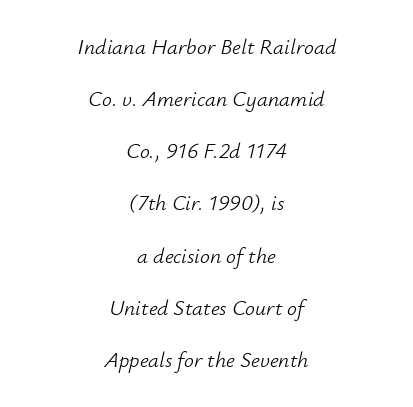
{"italic": "yes", "lean": "right", "slant_degrees": 12, "bold": "no", "underline": "no", "align": "center", "line_spacing": "loose", "line_spacing_ratio": 2.37, "letter_spacing": "normal", "letter_spacing_em": 0.0, "glyph_px": 22}
